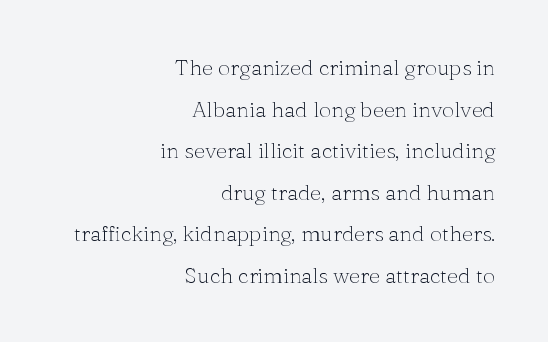
Stems here are at most as thick as an everyday book face. Between one letter and the next there's only the usual sliver of space. In terms of posture, this sample is upright. The specimen omits any rule beneath the text block's lines. The passage is arranged like a letterhead date or caption credit — flush right.
